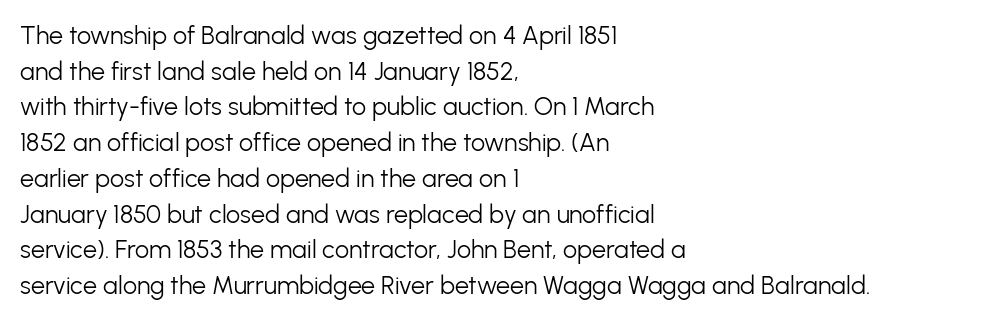
Q: Is the text bold? A: No.
Q: Is the text italic (slanted)? A: No, it is upright.
Q: Is the text underlined? A: No.
Q: How is the paragraph aligned? A: Left-aligned.
Q: Is the spacing between letters normal or unusually wide? A: Normal.
Q: Is the spacing between lines tight, normal or loose? A: Normal.
